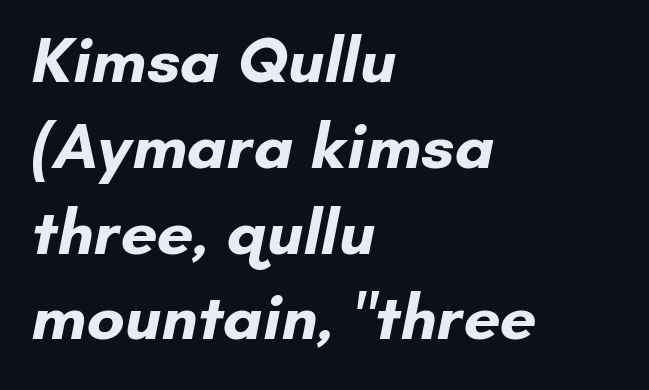
Check under the words: just untouched page. What weight is shown? A full bold with thick strokes. The lines sit at an ordinary, default distance from one another. A sans-serif font was chosen for this passage.
